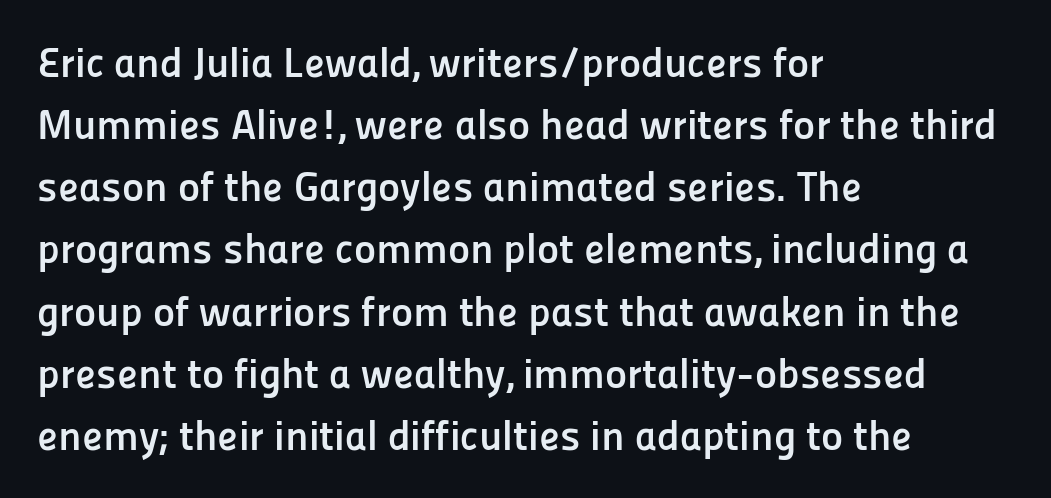
Q: Is the text bold? A: Yes.
Q: Is the text italic (slanted)? A: No, it is upright.
Q: Is the typeface a serif or a sans-serif typeface? A: Sans-serif.
Q: Is the text underlined? A: No.
Q: How is the paragraph aligned? A: Left-aligned.
Q: Is the spacing between letters normal or unusually wide? A: Normal.
Q: Is the spacing between lines tight, normal or loose? A: Normal.
Q: Width (condensed, normal, or wide)? A: Normal.
Q: Stroke contrast? A: Low.
Q: x-height? A: Medium.
Q: Monospaced? A: No.
